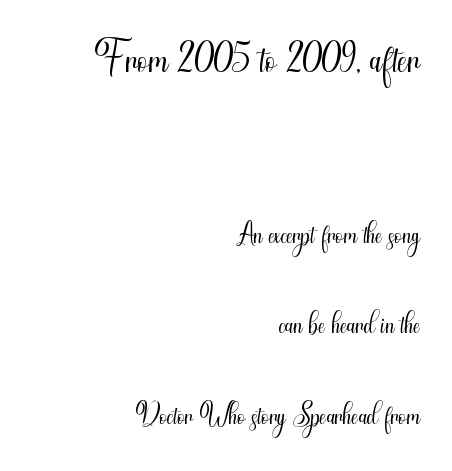
{"serif": "no", "bold": "no", "weight": "light", "width": "condensed", "stroke_contrast": "medium", "x_height": "small", "monospaced": "no", "underline": "no", "align": "right", "line_spacing": "loose", "line_spacing_ratio": 2.21, "letter_spacing": "normal", "letter_spacing_em": 0.0, "larger_block": "first", "size_ratio": 1.49, "glyph_px": 61}
